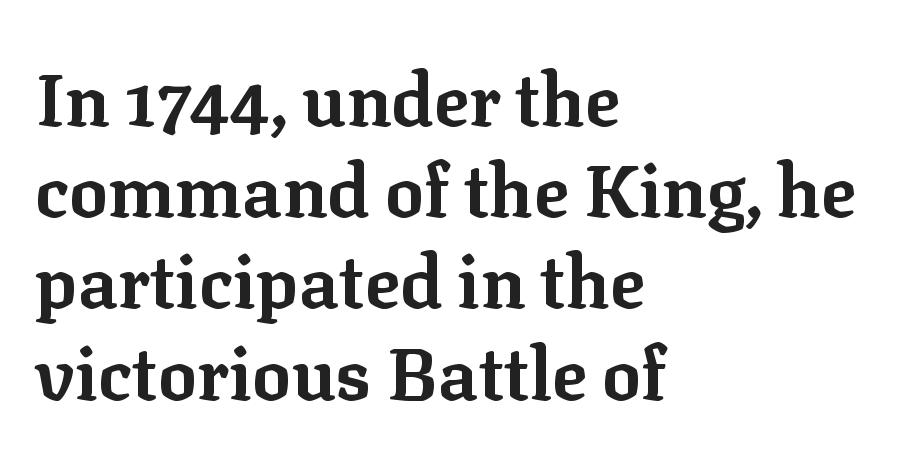
{"serif": "yes", "italic": "no", "bold": "yes", "weight": "bold", "width": "normal", "stroke_contrast": "low", "x_height": "medium", "monospaced": "no", "underline": "no", "align": "left", "line_spacing": "normal", "line_spacing_ratio": 1.25, "letter_spacing": "normal", "letter_spacing_em": 0.0, "glyph_px": 73}
